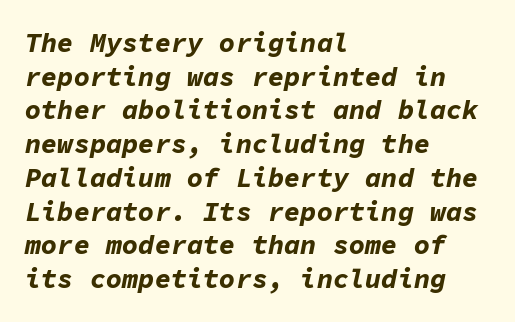
Q: Is the text bold? A: Yes.
Q: Is the text italic (slanted)? A: Yes, it leans right by about 11 degrees.
Q: Is the text underlined? A: No.
Q: How is the paragraph aligned? A: Left-aligned.
Q: Is the spacing between letters normal or unusually wide? A: Normal.
Q: Is the spacing between lines tight, normal or loose? A: Normal.
